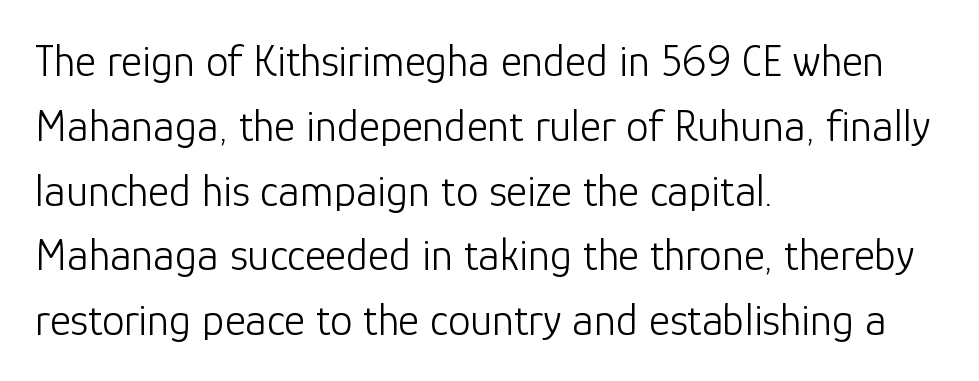
Alignment: flush left. In terms of letterspacing, this is plain default setting. Letterform terminals end flat and unadorned throughout the passage. In terms of posture, this sample is upright.
